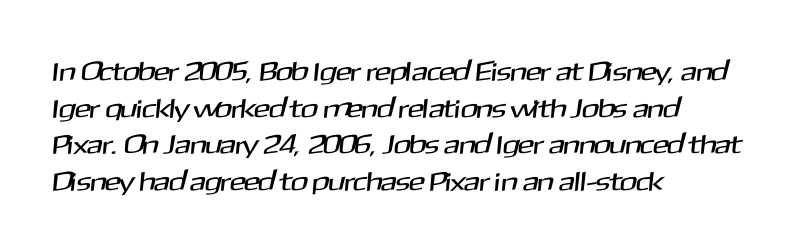
The area under the type is left untouched. Line beginnings align vertically; line endings do not. Each new line begins a customary step beneath the previous one. Nothing unusual about the tracking: characters are spaced as the font intends.
